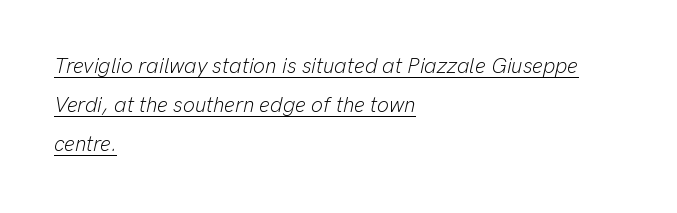
The image shows 21 px text type, italic (leaning right); set left-aligned, line spacing 1.86x, normal letter spacing, underlined.
